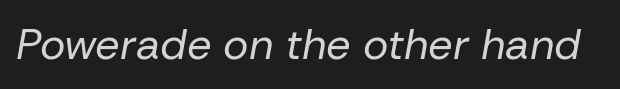
The image shows 43 px regular-weight type, italic (leaning right); set normal letter spacing, not underlined; low stroke contrast and a medium x-height.
